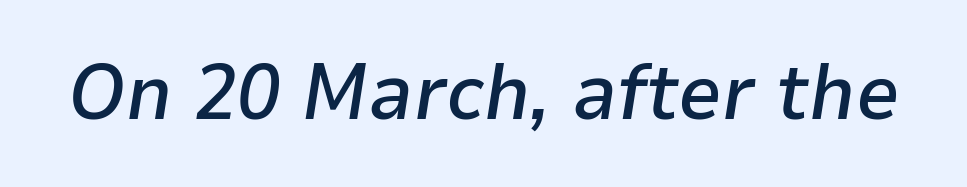
What weight is shown? A semibold, between regular and bold. In terms of posture, this sample is oblique. A bare baseline throughout the passage. Words appear dense and cohesive because spacing is normal. Think of a printed novel: that variable character pitch is what you see here.
